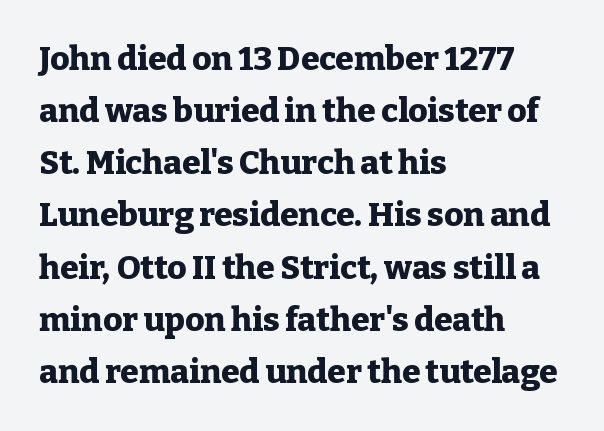
Q: Is the text bold? A: Yes.
Q: Is the text italic (slanted)? A: No, it is upright.
Q: Is the typeface a serif or a sans-serif typeface? A: Serif.
Q: Is the text underlined? A: No.
Q: How is the paragraph aligned? A: Left-aligned.
Q: Is the spacing between letters normal or unusually wide? A: Normal.
Q: Is the spacing between lines tight, normal or loose? A: Normal.
Q: Width (condensed, normal, or wide)? A: Normal.
Q: Stroke contrast? A: Low.
Q: x-height? A: Medium.
Q: Monospaced? A: No.
